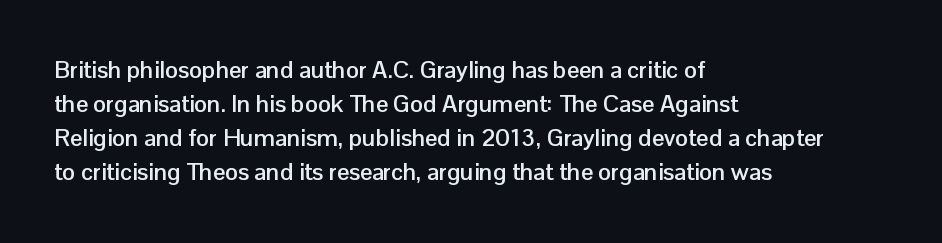
The image shows 24 px bold type, upright; set left-aligned, normal line spacing (1.42x), normal letter spacing, not underlined.
